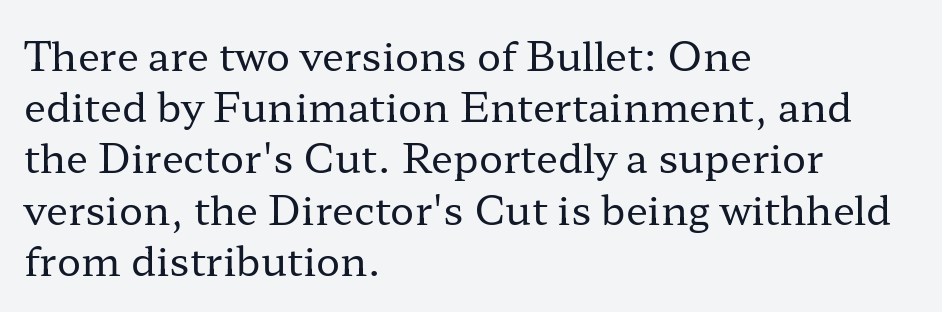
Q: Is the text bold? A: No.
Q: Is the text italic (slanted)? A: No, it is upright.
Q: Is the typeface a serif or a sans-serif typeface? A: Serif.
Q: Is the text underlined? A: No.
Q: How is the paragraph aligned? A: Left-aligned.
Q: Is the spacing between letters normal or unusually wide? A: Normal.
Q: Is the spacing between lines tight, normal or loose? A: Normal.
Q: Width (condensed, normal, or wide)? A: Wide.
Q: Stroke contrast? A: Low.
Q: x-height? A: Medium.
Q: Monospaced? A: No.
